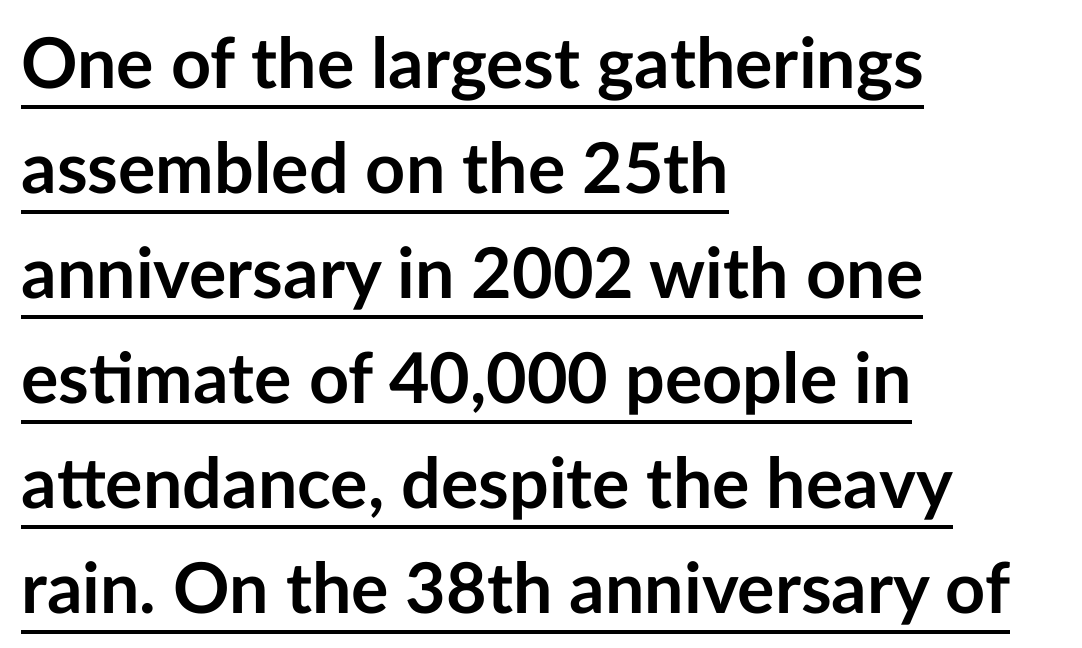
Italic: no, the glyphs are upright roman. Are there feet on the stems? There aren't — it's a sans. The letters advance in unequal steps, a hallmark of proportional type. Notice how descenders clear the ascenders below comfortably — that's standard leading. The sample's only ornament is a line tracing under the words.
